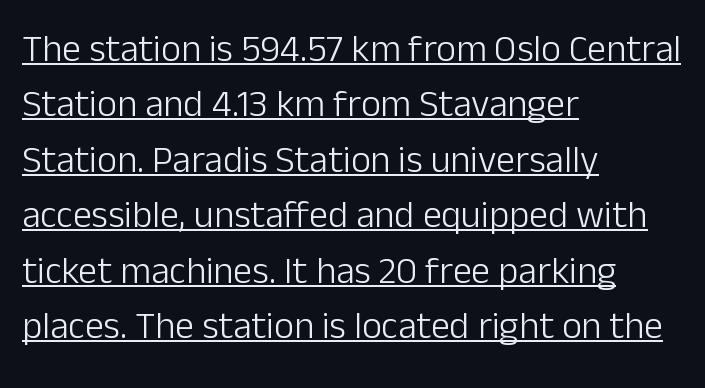
The typesetter has applied underlining to the passage shown. Stroke terminals: plain, sans-serif. Weight: in the light-to-regular range. A typesetter would mark this as roman, not italic.
